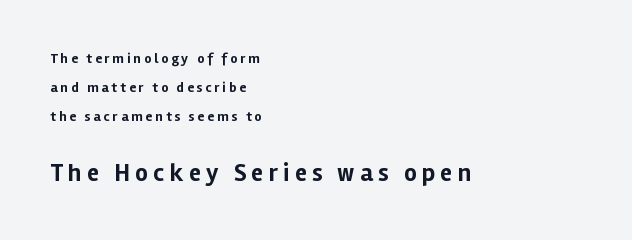
The image shows 25 px bold type, upright; set left-aligned, loose line spacing (2.08x), unusually wide letter spacing (+0.21 em), not underlined; the second (bottom) block is 1.79x larger.
